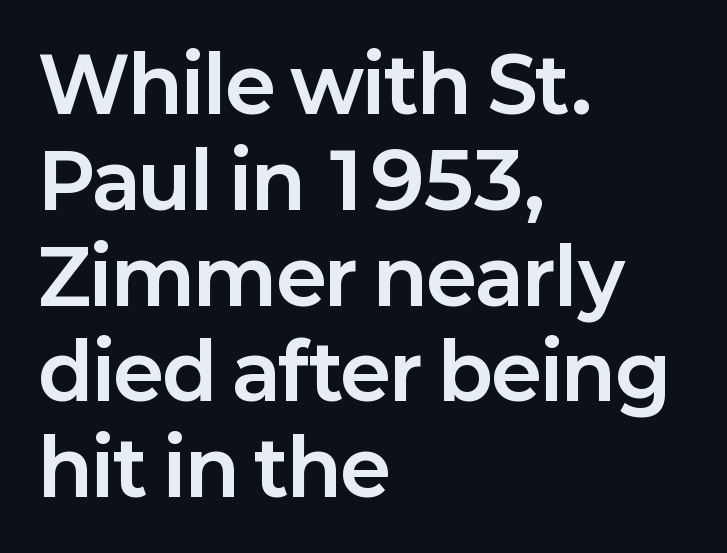
Q: Is the text bold? A: Yes.
Q: Is the text italic (slanted)? A: No, it is upright.
Q: Is the typeface a serif or a sans-serif typeface? A: Sans-serif.
Q: Is the text underlined? A: No.
Q: How is the paragraph aligned? A: Left-aligned.
Q: Is the spacing between letters normal or unusually wide? A: Normal.
Q: Is the spacing between lines tight, normal or loose? A: Normal.
Q: Width (condensed, normal, or wide)? A: Normal.
Q: Stroke contrast? A: Low.
Q: x-height? A: Medium.
Q: Monospaced? A: No.
